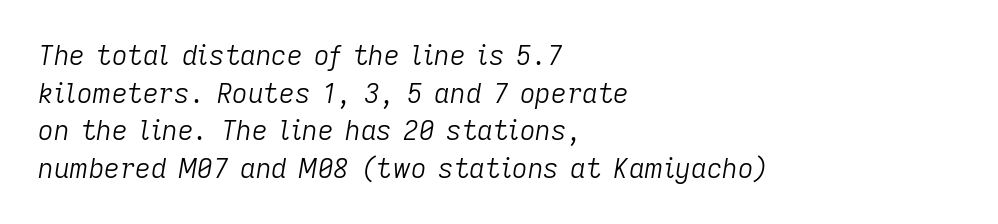
Q: Is the text bold? A: No.
Q: Is the text italic (slanted)? A: Yes, it leans right by about 9 degrees.
Q: Is the text underlined? A: No.
Q: How is the paragraph aligned? A: Left-aligned.
Q: Is the spacing between letters normal or unusually wide? A: Normal.
Q: Is the spacing between lines tight, normal or loose? A: Normal.
